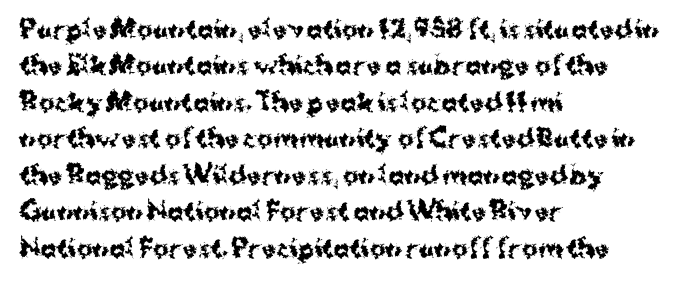
{"italic": "no", "bold": "yes", "underline": "no", "align": "left", "line_spacing": "normal", "line_spacing_ratio": 1.52, "letter_spacing": "normal", "letter_spacing_em": 0.0, "glyph_px": 24}
